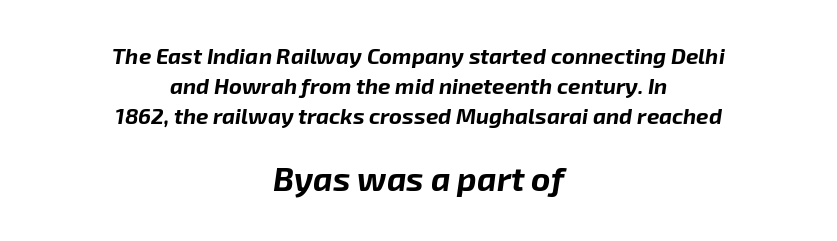
Q: Is the text bold? A: Yes.
Q: Is the text italic (slanted)? A: Yes, it leans right by about 8 degrees.
Q: Is the text underlined? A: No.
Q: How is the paragraph aligned? A: Centered.
Q: Is the spacing between letters normal or unusually wide? A: Normal.
Q: Is the spacing between lines tight, normal or loose? A: Normal.
Q: Which block of text is set in a larger size, the first (top) or the second (bottom)? A: The second (bottom) one.
Q: Width (condensed, normal, or wide)? A: Normal.
Q: Stroke contrast? A: Low.
Q: x-height? A: Medium.
Q: Monospaced? A: No.
